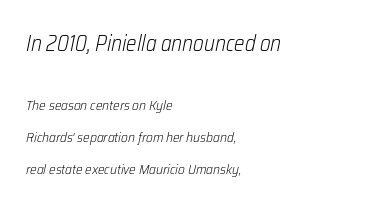
The image shows 22 px text type, italic (leaning right); set left-aligned, loose line spacing (2.28x), normal letter spacing, not underlined; the first (top) block is 1.57x larger.
